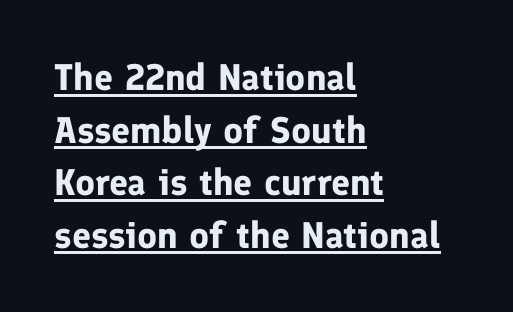
{"serif": "no", "italic": "no", "bold": "yes", "weight": "bold", "width": "normal", "stroke_contrast": "low", "x_height": "medium", "monospaced": "no", "underline": "yes", "align": "left", "line_spacing": "normal", "line_spacing_ratio": 1.42, "letter_spacing": "normal", "letter_spacing_em": 0.0, "glyph_px": 37}
